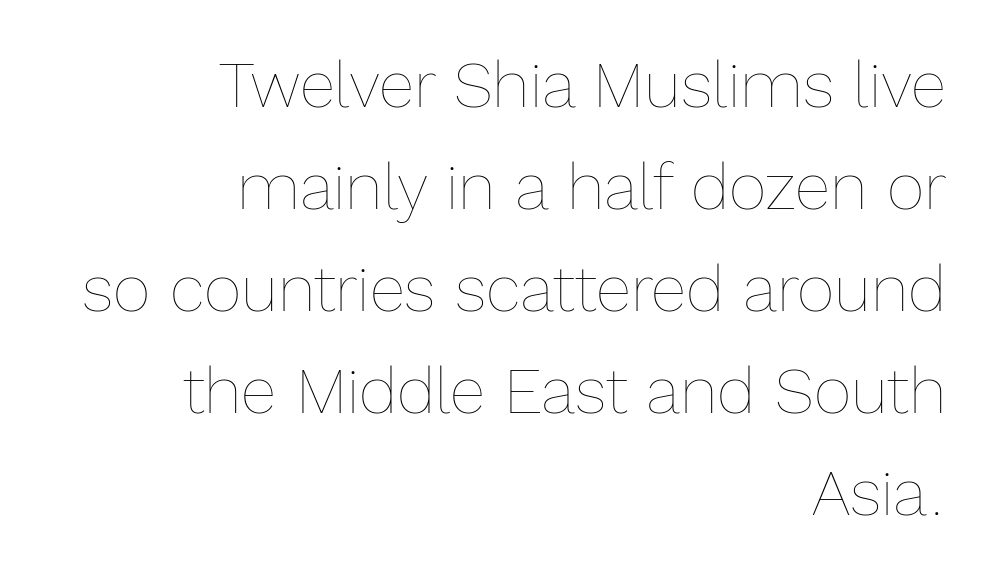
The specimen reads as upright at a glance. Descender tails drop into unmarked territory. Each letter keeps its own natural width here, so spacing adapts to shape. The typeface has the unassuming heft of standard copy or less. Honestly, the letter spacing is just normal — you wouldn't notice it.
